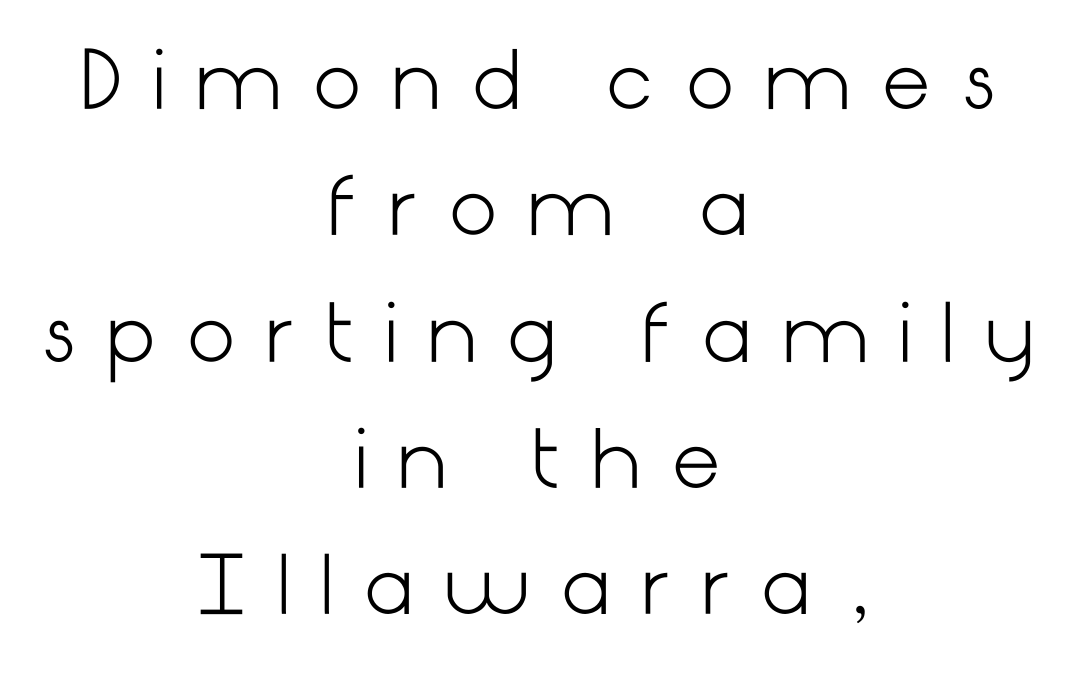
Q: Is the text bold? A: No.
Q: Is the text italic (slanted)? A: No, it is upright.
Q: Is the typeface a serif or a sans-serif typeface? A: Sans-serif.
Q: Is the text underlined? A: No.
Q: How is the paragraph aligned? A: Centered.
Q: Is the spacing between letters normal or unusually wide? A: Unusually wide.
Q: Is the spacing between lines tight, normal or loose? A: Normal.
Q: Width (condensed, normal, or wide)? A: Normal.
Q: Stroke contrast? A: Low.
Q: x-height? A: Medium.
